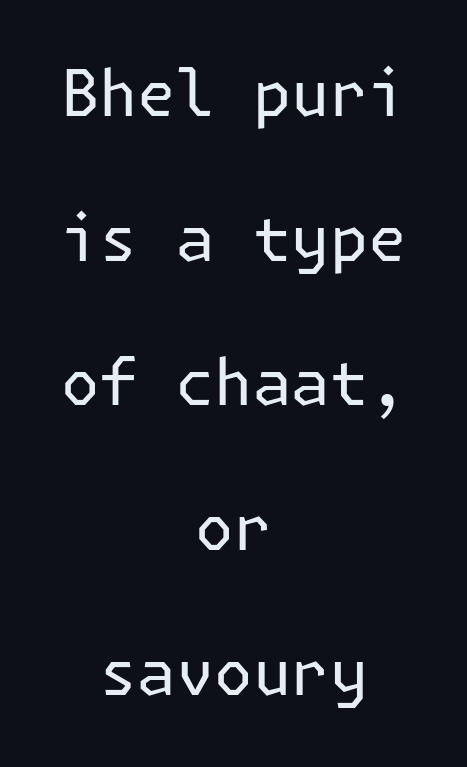
The image shows 64 px regular-weight sans-serif type, upright; set centered, loose line spacing (2.26x), normal letter spacing, not underlined; low stroke contrast and a medium x-height.
